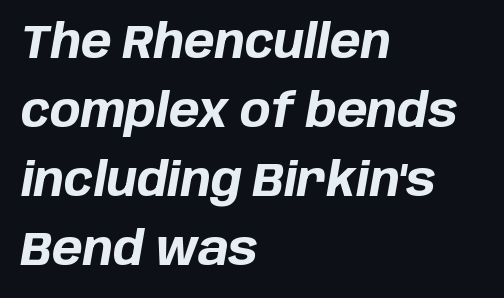
{"italic": "yes", "lean": "right", "slant_degrees": 10, "bold": "yes", "weight": "bold", "width": "normal", "stroke_contrast": "low", "x_height": "large", "monospaced": "no", "underline": "no", "align": "left", "line_spacing": "normal", "line_spacing_ratio": 1.5, "letter_spacing": "normal", "letter_spacing_em": 0.0, "glyph_px": 46}
